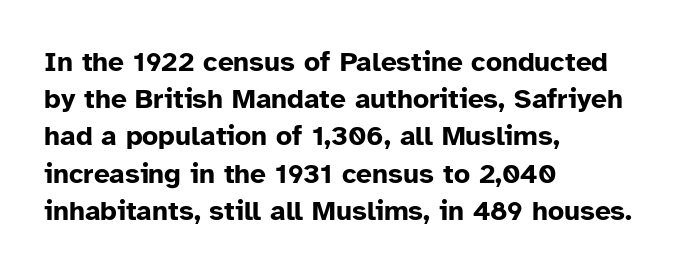
Q: Is the text bold? A: Yes.
Q: Is the text italic (slanted)? A: No, it is upright.
Q: Is the typeface a serif or a sans-serif typeface? A: Sans-serif.
Q: Is the text underlined? A: No.
Q: How is the paragraph aligned? A: Left-aligned.
Q: Is the spacing between letters normal or unusually wide? A: Normal.
Q: Is the spacing between lines tight, normal or loose? A: Normal.
Q: Width (condensed, normal, or wide)? A: Normal.
Q: Stroke contrast? A: Low.
Q: x-height? A: Medium.
Q: Monospaced? A: No.
